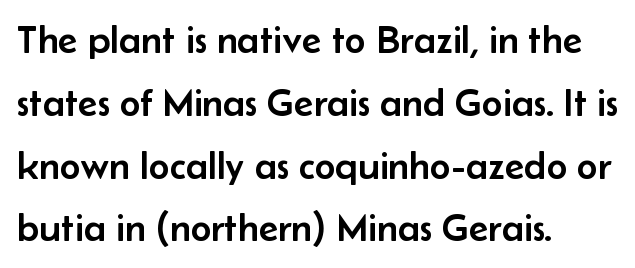
{"serif": "no", "italic": "no", "width": "normal", "stroke_contrast": "low", "x_height": "small", "monospaced": "no", "underline": "no", "align": "left", "line_spacing": "normal", "line_spacing_ratio": 1.57, "letter_spacing": "normal", "letter_spacing_em": 0.0, "glyph_px": 40}
